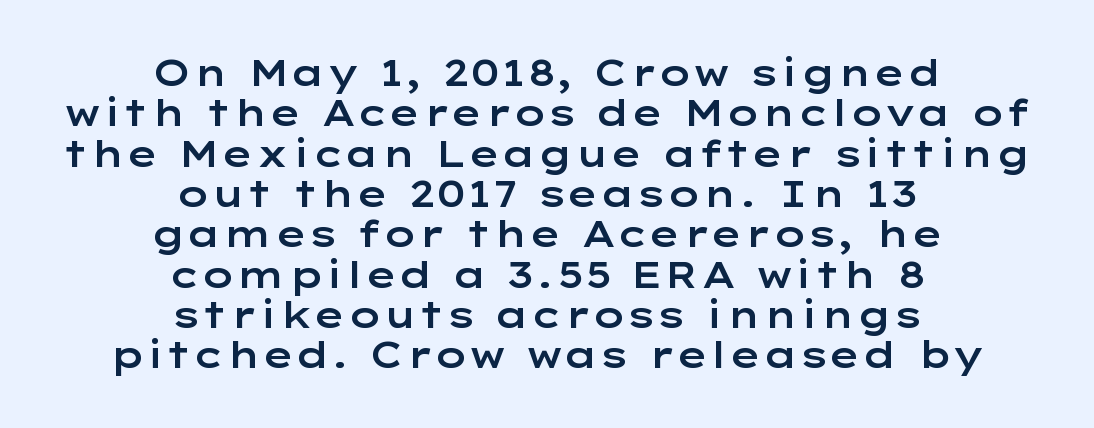
The area under the type is left untouched. These lines are composed in type without serifs. If you drew a line through each stem, it would be perfectly vertical. Tightly led — the rows are bunched. Compared with typical body copy, the letter spacing here is the same. Layout note: lines centered.
